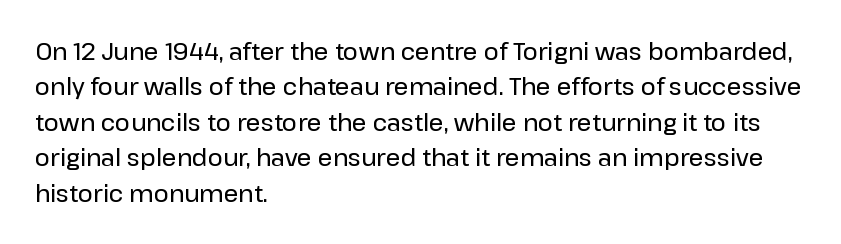
Nope, not italic — everything's standing straight. Words appear dense and cohesive because spacing is normal. The baseline area is clear. These lines sit exactly where default settings would place them. The compositor pushed each line to the left boundary.
